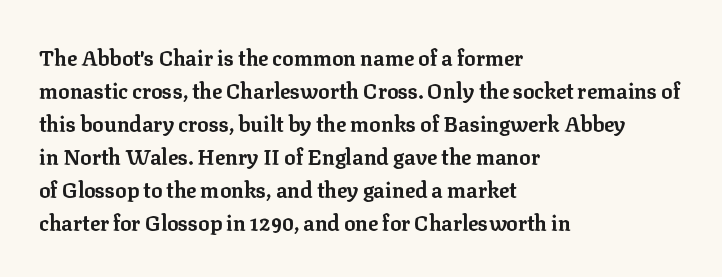
The image shows 21 px bold type, upright; set left-aligned, normal line spacing (1.57x), normal letter spacing, not underlined.
